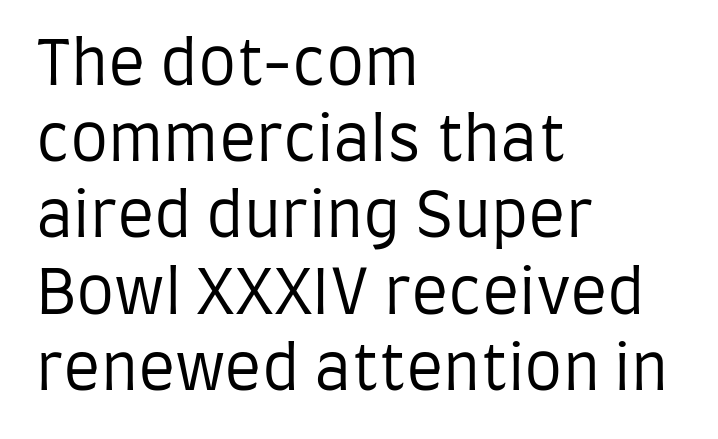
The image shows 61 px regular-weight, condensed sans-serif type, upright; set left-aligned, normal line spacing (1.25x), normal letter spacing, not underlined; low stroke contrast and a large x-height.
